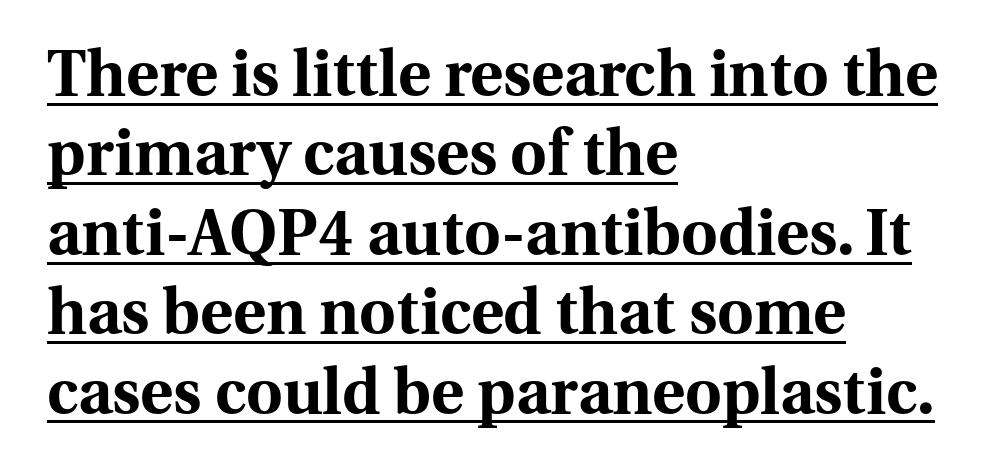
Short note: letters normally spaced. Quick note: underline on. A typesetter would call this proportional, since set widths differ per character. The font is running at its bold setting.
